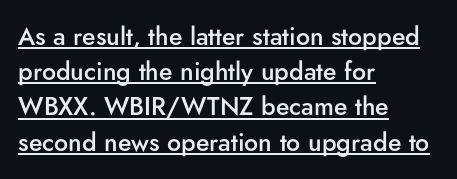
Q: Is the text bold? A: Semi-bold.
Q: Is the text italic (slanted)? A: No, it is upright.
Q: Is the text underlined? A: Yes.
Q: How is the paragraph aligned? A: Left-aligned.
Q: Is the spacing between letters normal or unusually wide? A: Normal.
Q: Is the spacing between lines tight, normal or loose? A: Normal.
